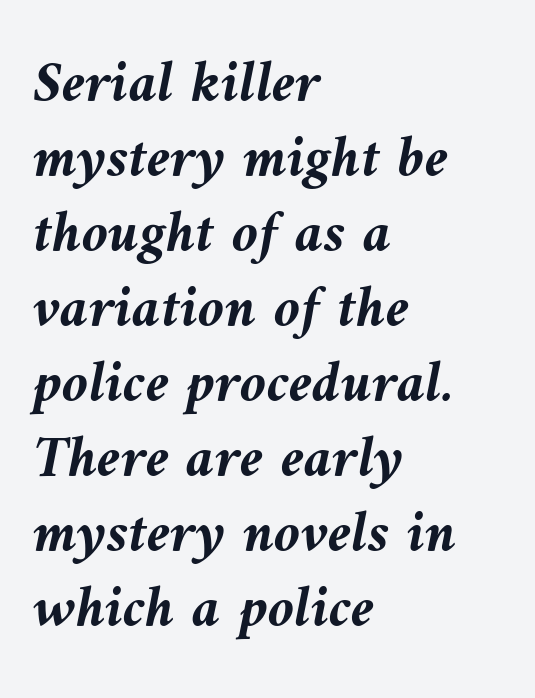
Clear beneath every line of the passage. Horizontal bands of white between lines are of average thickness. This rendering uses left alignment, leaving the right contour irregular. This is heavy type, rendered in bold. The typography opts for an oblique posture over an upright one.
